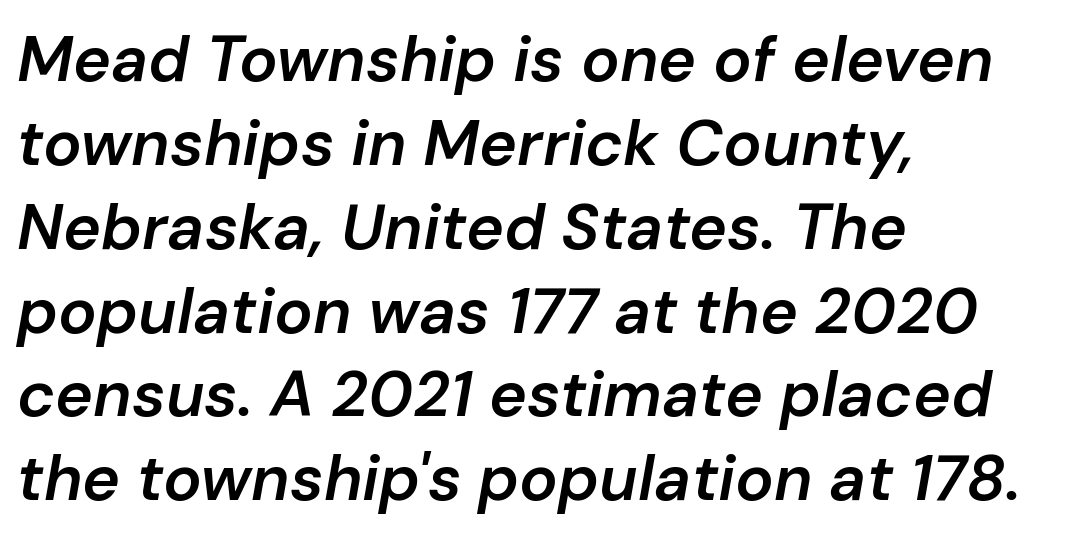
{"italic": "yes", "lean": "right", "slant_degrees": 10, "bold": "semi", "weight": "semibold", "width": "normal", "stroke_contrast": "low", "x_height": "medium", "monospaced": "no", "underline": "no", "align": "left", "line_spacing": "normal", "line_spacing_ratio": 1.31, "letter_spacing": "normal", "letter_spacing_em": 0.0, "glyph_px": 64}
